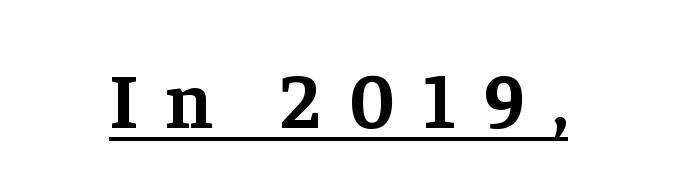
The image shows 78 px bold serif type, upright; set unusually wide letter spacing (+0.35 em), underlined; low stroke contrast and a medium x-height.
